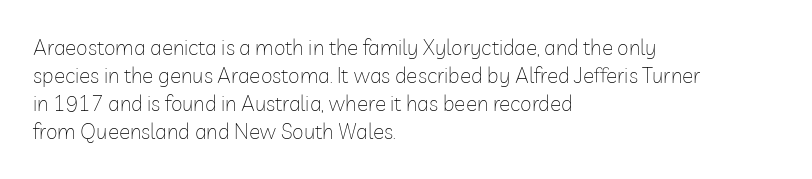
Q: Is the text bold? A: No.
Q: Is the text italic (slanted)? A: No, it is upright.
Q: Is the text underlined? A: No.
Q: How is the paragraph aligned? A: Left-aligned.
Q: Is the spacing between letters normal or unusually wide? A: Normal.
Q: Is the spacing between lines tight, normal or loose? A: Normal.
